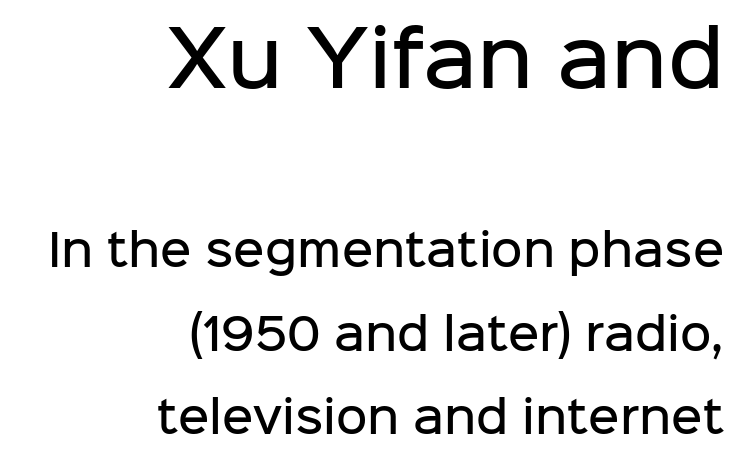
{"serif": "no", "italic": "no", "bold": "semi", "weight": "semibold", "width": "normal", "stroke_contrast": "low", "x_height": "medium", "monospaced": "no", "underline": "no", "align": "right", "line_spacing": "loose", "line_spacing_ratio": 1.94, "letter_spacing": "normal", "letter_spacing_em": 0.0, "larger_block": "first", "size_ratio": 1.74, "glyph_px": 75}
